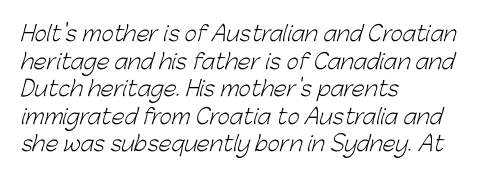
Is this a heavy cut? Hardly; it is regular or lighter. The passage shown has conventional tracking throughout. No word sits above an underline. Whoever set this chose a conventional vertical rhythm. The rendering anchors every line to the left-hand side.
